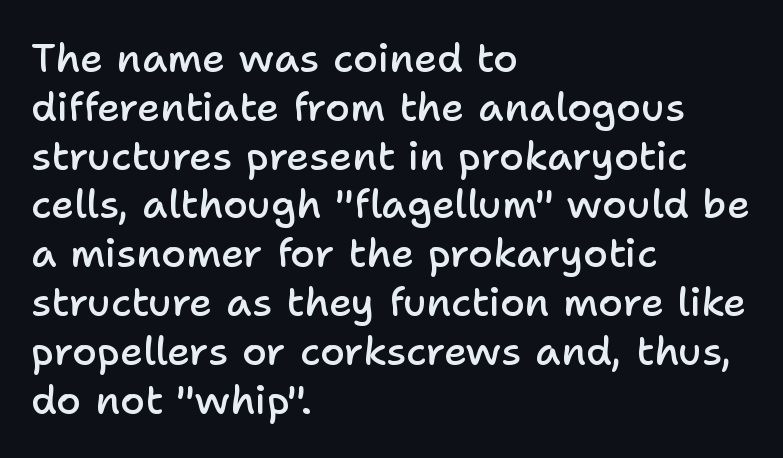
{"serif": "no", "italic": "no", "bold": "semi", "weight": "semibold", "width": "normal", "stroke_contrast": "low", "x_height": "medium", "monospaced": "no", "underline": "no", "align": "left", "line_spacing_ratio": 1.22, "letter_spacing": "normal", "letter_spacing_em": 0.0, "glyph_px": 40}
